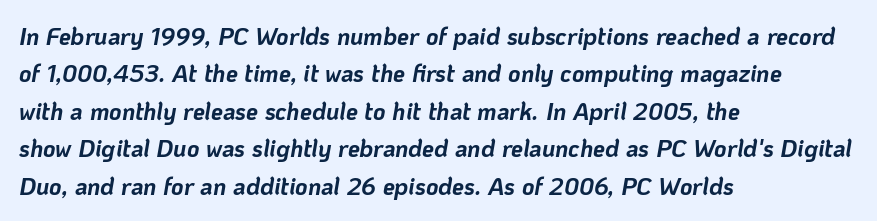
{"italic": "yes", "lean": "right", "slant_degrees": 10, "bold": "yes", "underline": "no", "align": "left", "line_spacing": "normal", "line_spacing_ratio": 1.56, "letter_spacing": "normal", "letter_spacing_em": 0.0, "glyph_px": 24}
